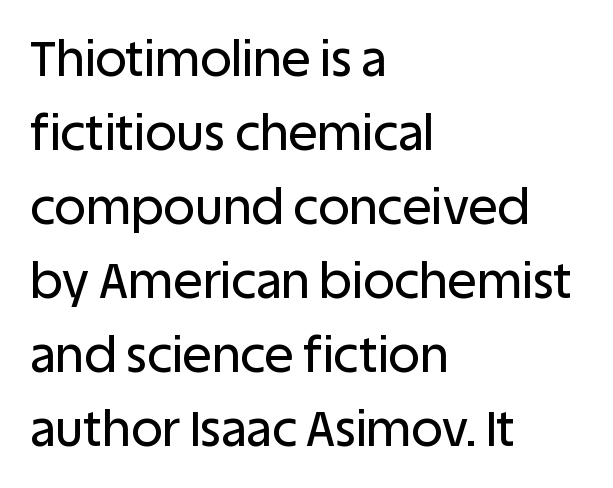
{"serif": "no", "italic": "no", "width": "normal", "stroke_contrast": "low", "x_height": "large", "monospaced": "no", "underline": "no", "align": "left", "line_spacing": "normal", "line_spacing_ratio": 1.51, "letter_spacing": "normal", "letter_spacing_em": 0.0, "glyph_px": 49}
